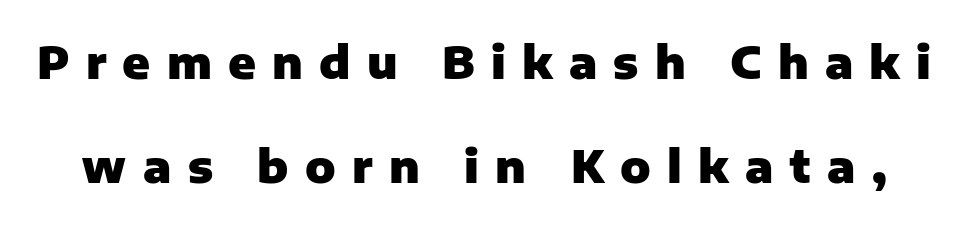
Q: Is the text bold? A: Yes.
Q: Is the text italic (slanted)? A: No, it is upright.
Q: Is the typeface a serif or a sans-serif typeface? A: Sans-serif.
Q: Is the text underlined? A: No.
Q: Is the spacing between letters normal or unusually wide? A: Unusually wide.
Q: Is the spacing between lines tight, normal or loose? A: Loose.
Q: Width (condensed, normal, or wide)? A: Normal.
Q: Stroke contrast? A: Low.
Q: x-height? A: Medium.
Q: Monospaced? A: No.
